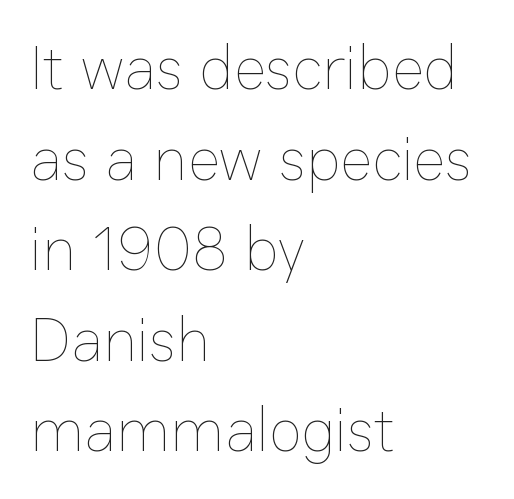
Q: Is the text bold? A: No.
Q: Is the text italic (slanted)? A: No, it is upright.
Q: Is the text underlined? A: No.
Q: How is the paragraph aligned? A: Left-aligned.
Q: Is the spacing between letters normal or unusually wide? A: Normal.
Q: Is the spacing between lines tight, normal or loose? A: Normal.
Q: Width (condensed, normal, or wide)? A: Normal.
Q: Stroke contrast? A: Low.
Q: x-height? A: Medium.
Q: Monospaced? A: No.
